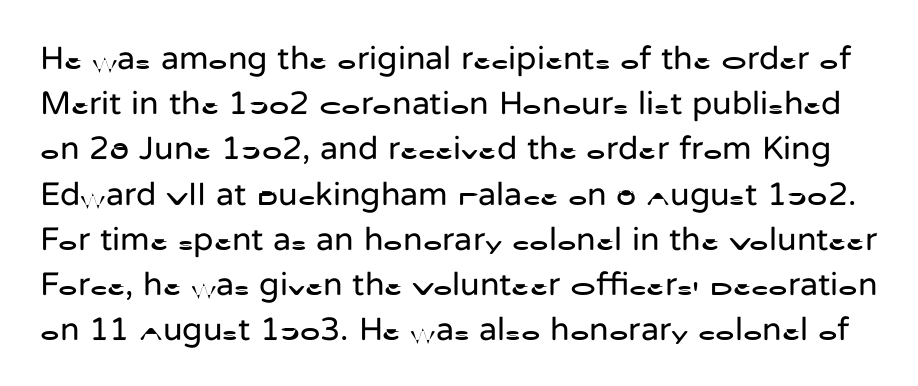
The image shows 33 px regular-weight sans-serif type, upright; set normal line spacing (1.37x), normal letter spacing, not underlined; low stroke contrast and a medium x-height.
